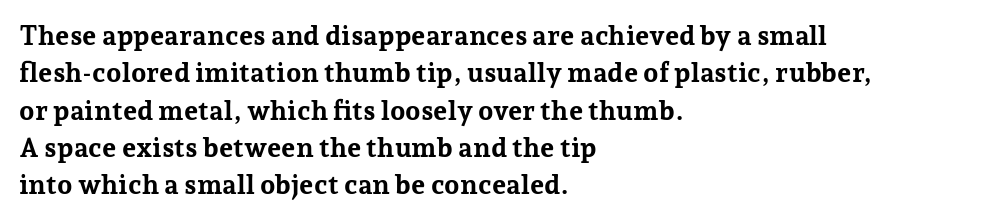
Q: Is the text bold? A: Yes.
Q: Is the text italic (slanted)? A: No, it is upright.
Q: Is the text underlined? A: No.
Q: How is the paragraph aligned? A: Left-aligned.
Q: Is the spacing between letters normal or unusually wide? A: Normal.
Q: Is the spacing between lines tight, normal or loose? A: Normal.
